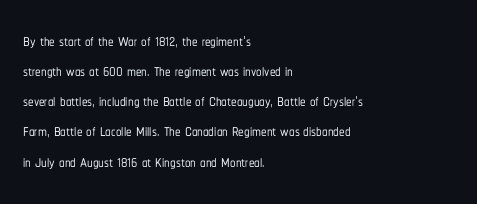
The image shows 22 px text type, upright; set left-aligned, normal line spacing (1.37x), normal letter spacing, not underlined.
